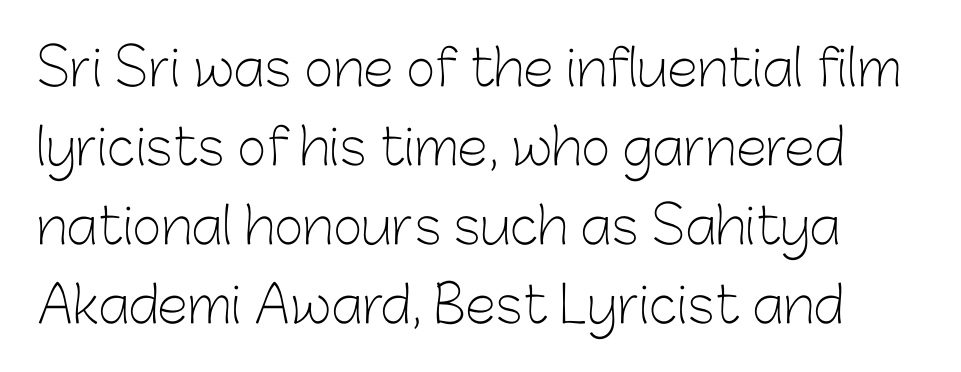
Think standard paragraph weight, or any step lighter than that. Vertical strokes here are truly vertical. Anything drawn beneath the words? Only blank space. Character widths vary here, with narrow letters taking less room than wide ones. Students, note that the glyphs here touch the page at normal intervals. This is sans-serif lettering, the kind often seen on screens and signage.
